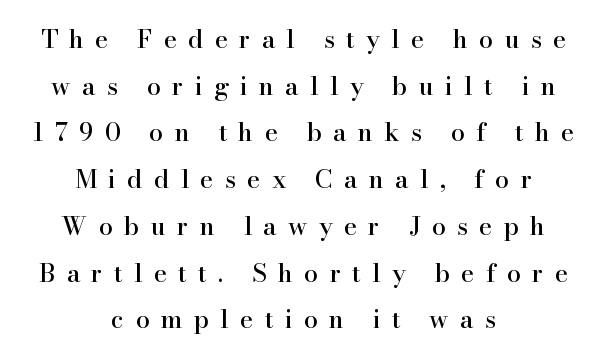
{"italic": "no", "underline": "no", "align": "center", "line_spacing_ratio": 1.87, "letter_spacing": "wide", "letter_spacing_em": 0.45, "glyph_px": 25}
